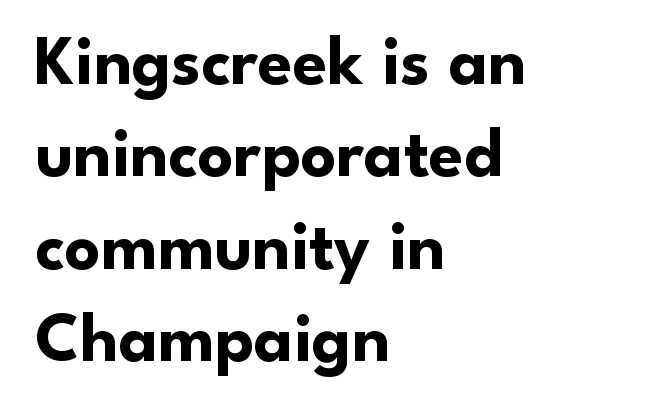
Lines of text with bare space underneath. The font family rendered here belongs to the sans-serif group. Line starts are locked; line ends wander. A full-strength bold gives these letters their thick strokes. The space between consecutive lines is moderate.
